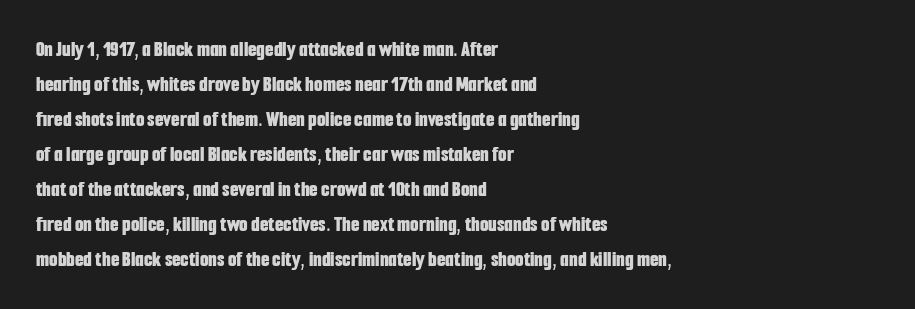
{"italic": "no", "bold": "yes", "underline": "no", "align": "left", "line_spacing": "normal", "line_spacing_ratio": 1.59, "letter_spacing": "normal", "letter_spacing_em": 0.0, "glyph_px": 22}
